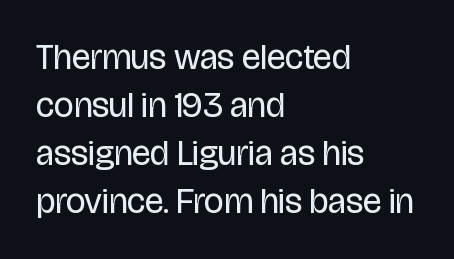
Q: Is the text bold? A: No.
Q: Is the text italic (slanted)? A: No, it is upright.
Q: Is the typeface a serif or a sans-serif typeface? A: Sans-serif.
Q: Is the text underlined? A: No.
Q: How is the paragraph aligned? A: Left-aligned.
Q: Is the spacing between letters normal or unusually wide? A: Normal.
Q: Is the spacing between lines tight, normal or loose? A: Normal.
Q: Width (condensed, normal, or wide)? A: Condensed.
Q: Stroke contrast? A: Low.
Q: x-height? A: Large.
Q: Monospaced? A: No.
